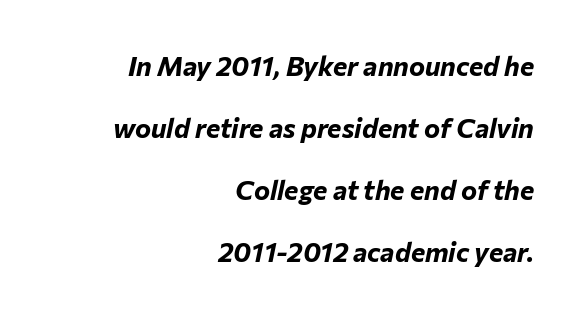
Yep, that's italic — everything's leaning. Is there much room between lines? Yes — plenty of vertical air separates them. All the whitespace from short lines collects on the left. Look at the stroke-to-counter ratio: heavy, a bold. Is the letter spacing exaggerated? No — it looks like the ordinary default.
